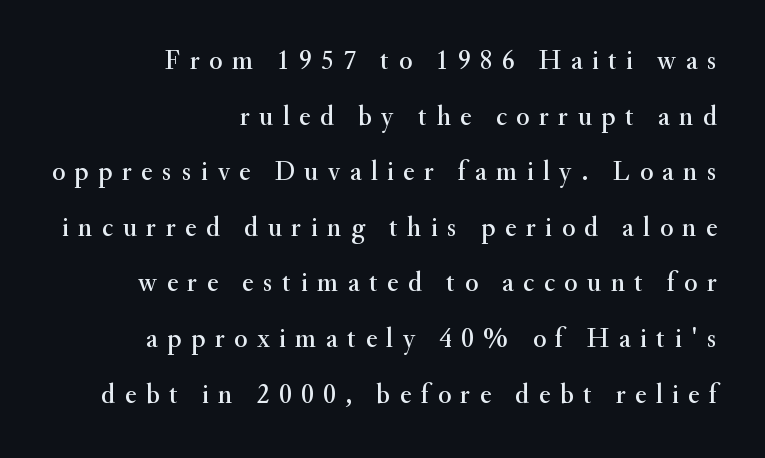
Whoever set this chose breathing room over compactness in the vertical rhythm. The typesetter chose a ragged-left arrangement here. Each word looks stretched out because of the extra space between its letters. Descenders are the only things crossing below the line. It's the straight-up-and-down kind of type.
